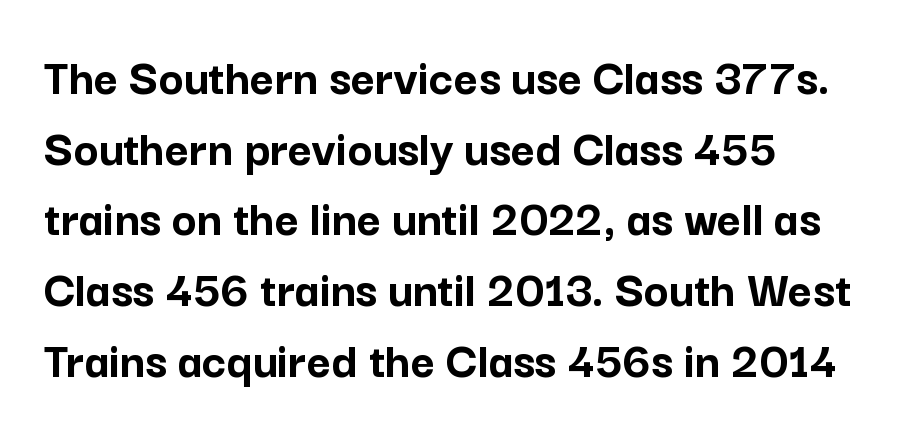
Q: Is the text bold? A: Yes.
Q: Is the text italic (slanted)? A: No, it is upright.
Q: Is the typeface a serif or a sans-serif typeface? A: Sans-serif.
Q: Is the text underlined? A: No.
Q: How is the paragraph aligned? A: Left-aligned.
Q: Is the spacing between letters normal or unusually wide? A: Normal.
Q: Is the spacing between lines tight, normal or loose? A: Normal.
Q: Width (condensed, normal, or wide)? A: Normal.
Q: Stroke contrast? A: Low.
Q: x-height? A: Medium.
Q: Monospaced? A: No.
